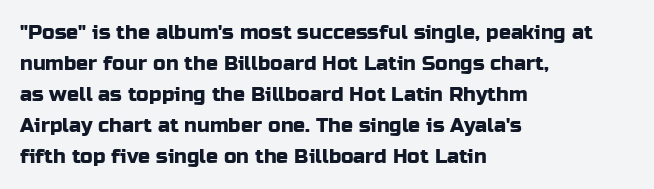
Q: Is the text italic (slanted)? A: No, it is upright.
Q: Is the text underlined? A: No.
Q: How is the paragraph aligned? A: Left-aligned.
Q: Is the spacing between letters normal or unusually wide? A: Normal.
Q: Is the spacing between lines tight, normal or loose? A: Normal.
